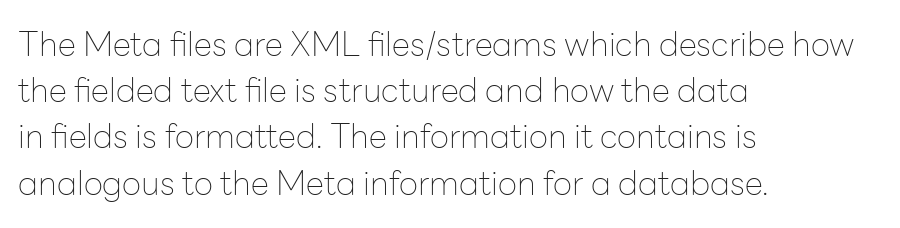
Bold? No — there's no thickening of the strokes. Beneath every word, the page is bare. Each letter keeps its own natural width here, so spacing adapts to shape. What kind of face is this? One without serifs — a sans.
